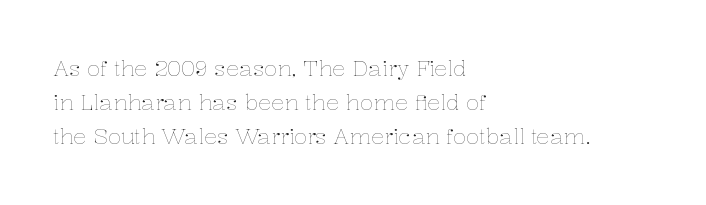
Caption: multi-line text, flush left, ragged right. Rendered with straight, roman letterforms. Beneath every word, the page is bare. Weight: not bold — regular or lighter. Nobody touched the tracking dial on this one. Vertically, the passage feels balanced, rows spaced as you'd expect.
